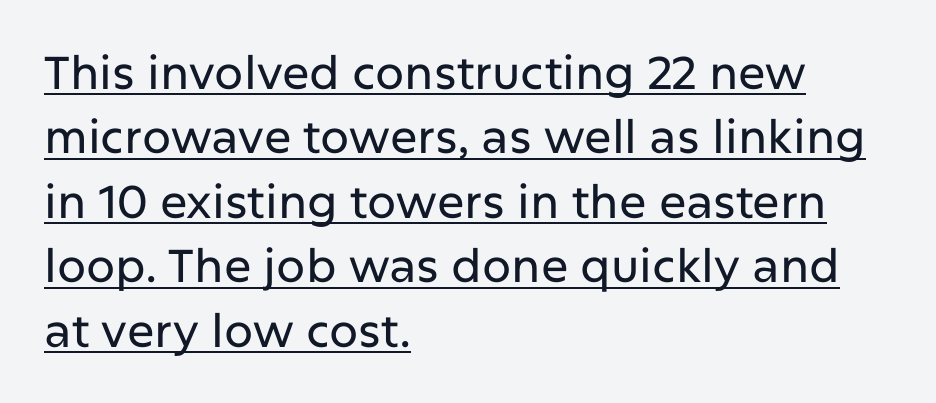
Looks like regular typesetting: each glyph gets only the width it needs. Is this a sans? Yes — the strokes have no serifs. It's the straight-up-and-down kind of type. Which margin do the lines hug? The left one — the right edge is uneven. Glance below the letters and you will spot a drawn line. A normal amount of white space separates one row of letters from the next.
